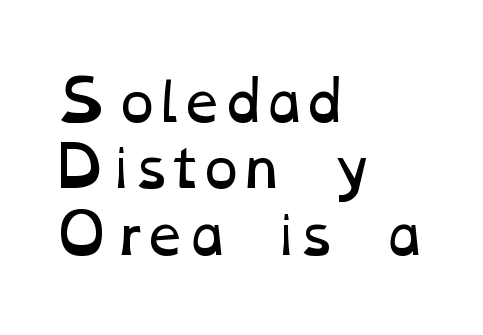
Q: Is the text bold? A: No.
Q: Is the text underlined? A: No.
Q: How is the paragraph aligned? A: Left-aligned.
Q: Is the spacing between letters normal or unusually wide? A: Normal.
Q: Width (condensed, normal, or wide)? A: Wide.
Q: Stroke contrast? A: Low.
Q: x-height? A: Medium.
Q: Monospaced? A: No.
